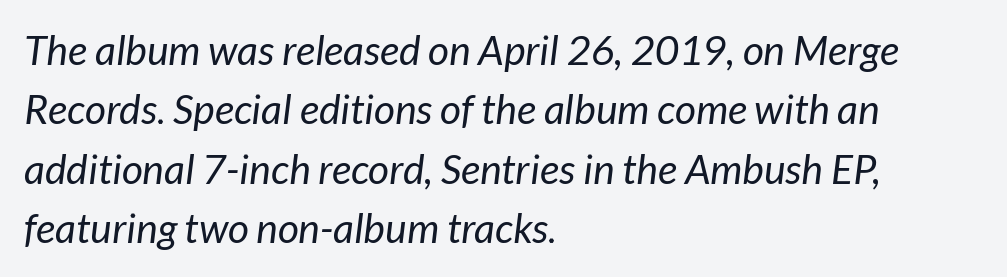
Leftover space on each line is placed entirely after the last word. The rendering keeps characters at their native spacing. Is there much room between lines? A standard amount, neither cramped nor airy. The letterforms sit at book weight or below. The rendering applies a slant to the glyphs.
